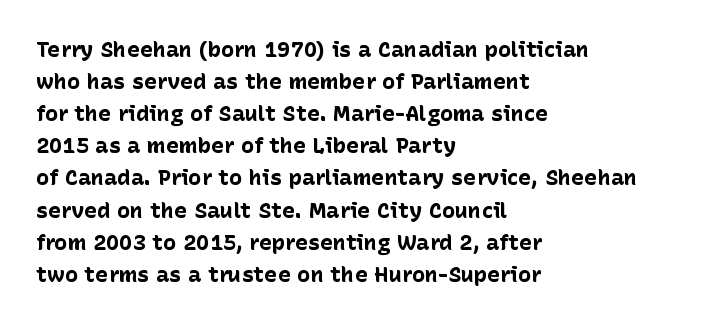
Q: Is the text bold? A: Yes.
Q: Is the text italic (slanted)? A: No, it is upright.
Q: Is the text underlined? A: No.
Q: How is the paragraph aligned? A: Left-aligned.
Q: Is the spacing between letters normal or unusually wide? A: Normal.
Q: Is the spacing between lines tight, normal or loose? A: Normal.
